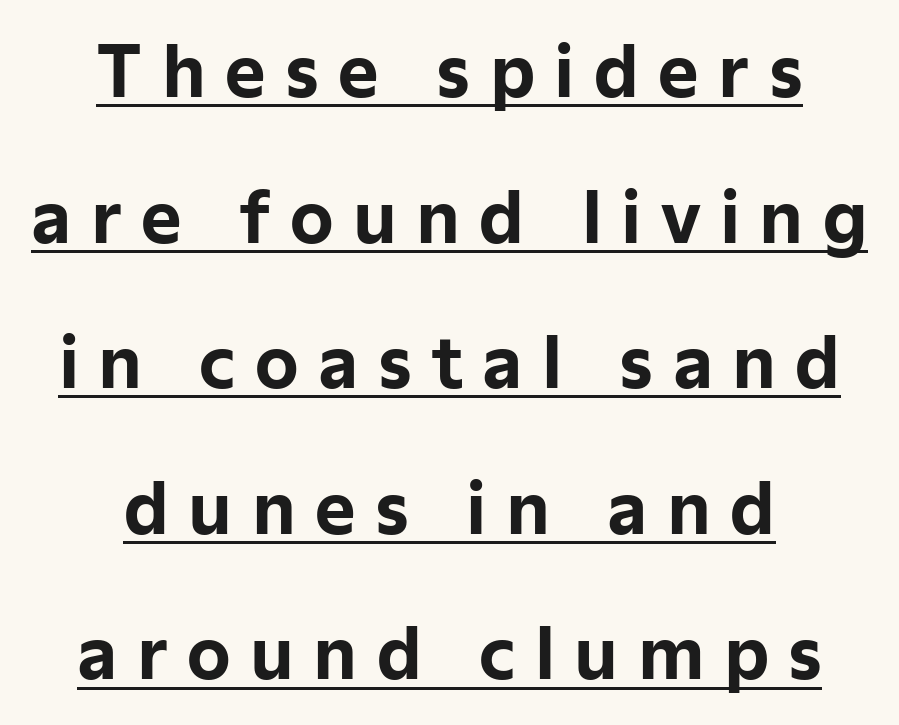
The image shows 69 px bold sans-serif type, upright; set centered, loose line spacing (2.11x), unusually wide letter spacing (+0.28 em), underlined; low stroke contrast and a medium x-height.
